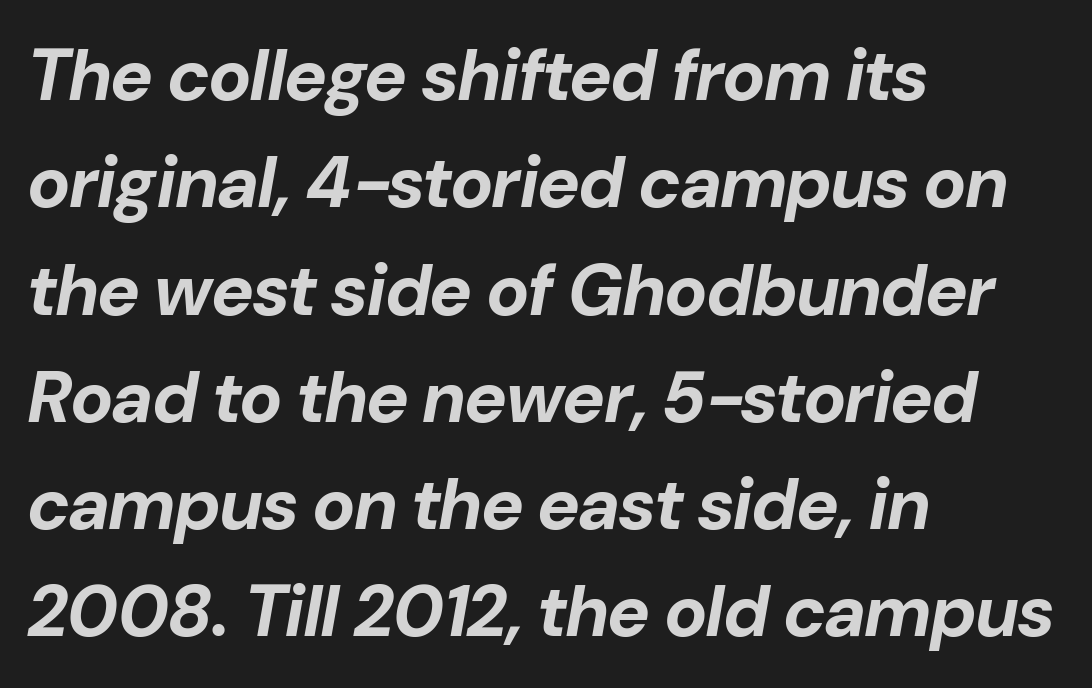
Q: Is the text bold? A: Yes.
Q: Is the text italic (slanted)? A: Yes, it leans right by about 10 degrees.
Q: Is the text underlined? A: No.
Q: How is the paragraph aligned? A: Left-aligned.
Q: Is the spacing between letters normal or unusually wide? A: Normal.
Q: Is the spacing between lines tight, normal or loose? A: Normal.
Q: Width (condensed, normal, or wide)? A: Normal.
Q: Stroke contrast? A: Low.
Q: x-height? A: Medium.
Q: Monospaced? A: No.
